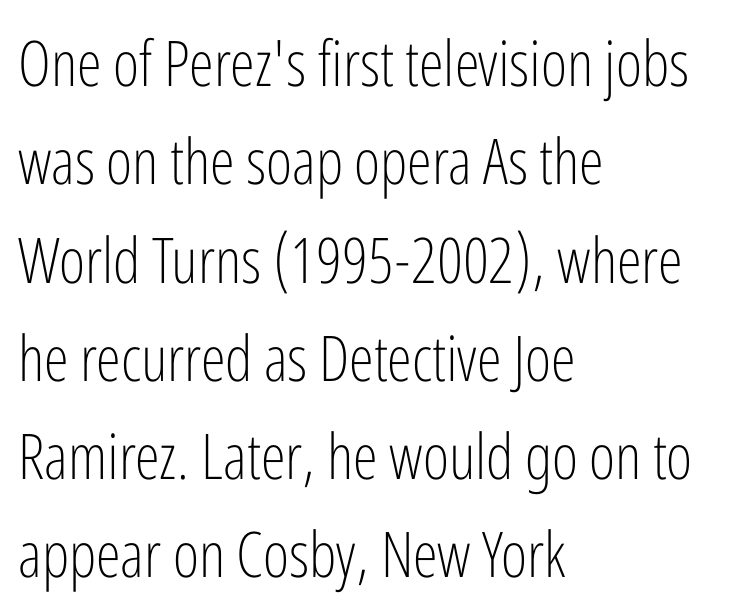
Is the type heavy? It reads as light-to-regular instead. Check under the words: just untouched page. Do the characters align in a grid? No, the font is proportional. Notice how the stems are strictly vertical — no italics here. Characters follow at the spacing the type designer built in.
